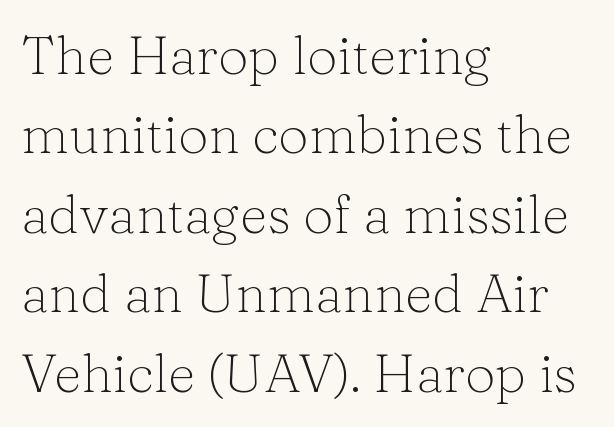
The image shows 54 px light serif type, upright; set left-aligned, normal line spacing (1.47x), normal letter spacing, not underlined; low stroke contrast and a medium x-height.
